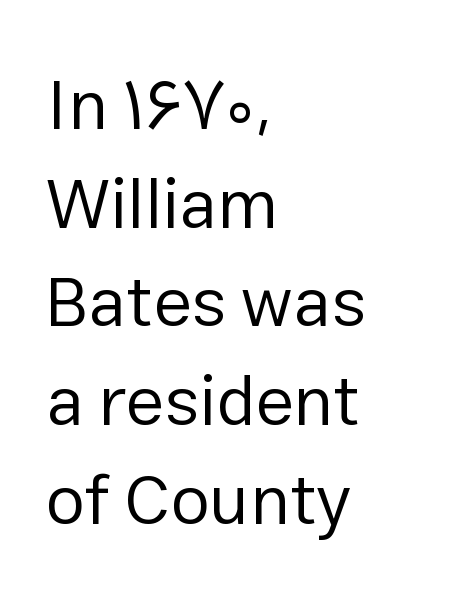
Check where the strokes stop: nothing finishes them off — pure sans. Vertical stems look standard width or narrower in stroke. Think of a printed novel: that variable character pitch is what you see here. Spacing between characters is what you'd get straight out of the box. The rag falls on the right side of this text block.
